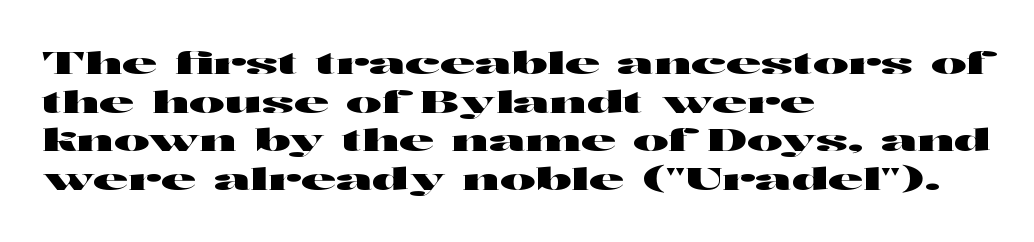
The image shows 30 px wide sans-serif type, upright; set left-aligned, normal line spacing (1.29x), normal letter spacing, not underlined; high stroke contrast and a medium x-height.
